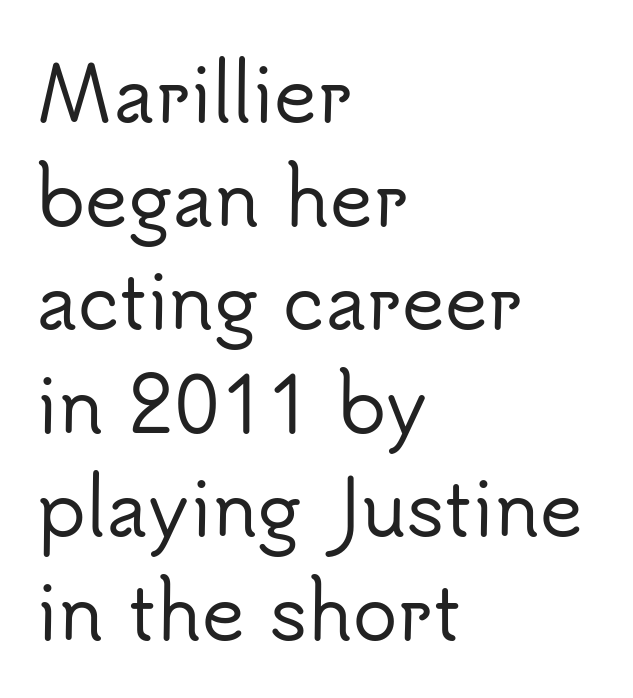
The passage shown is typed in a proportional face where columns would drift. Is this a sans? Yes — the strokes have no serifs. In terms of posture, this sample is upright. Check under the words: just untouched page. Observe the ordinary spacing: letters are neighbours, not strangers.
